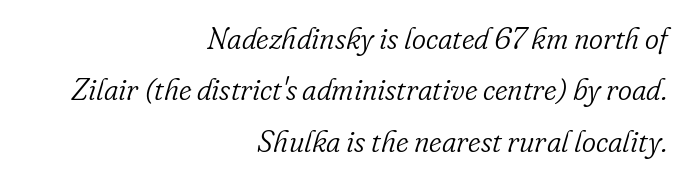
{"serif": "yes", "italic": "yes", "lean": "right", "slant_degrees": 16, "bold": "no", "weight": "light", "width": "normal", "stroke_contrast": "low", "x_height": "small", "monospaced": "no", "underline": "no", "align": "right", "line_spacing_ratio": 1.71, "letter_spacing": "normal", "letter_spacing_em": 0.0, "glyph_px": 30}
